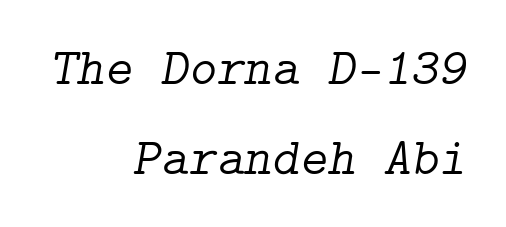
Q: Is the text bold? A: No.
Q: Is the text italic (slanted)? A: Yes, it leans right by about 9 degrees.
Q: Is the typeface a serif or a sans-serif typeface? A: Serif.
Q: Is the text underlined? A: No.
Q: How is the paragraph aligned? A: Right-aligned.
Q: Is the spacing between letters normal or unusually wide? A: Normal.
Q: Is the spacing between lines tight, normal or loose? A: Normal.
Q: Width (condensed, normal, or wide)? A: Normal.
Q: Stroke contrast? A: Low.
Q: x-height? A: Medium.
